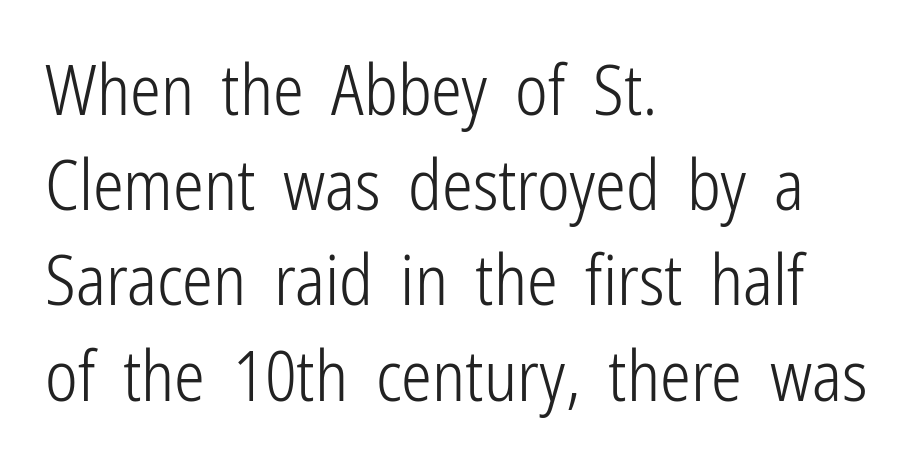
The image shows 69 px light, condensed sans-serif type, upright; set left-aligned, normal line spacing (1.38x), normal letter spacing, not underlined; low stroke contrast and a medium x-height.
